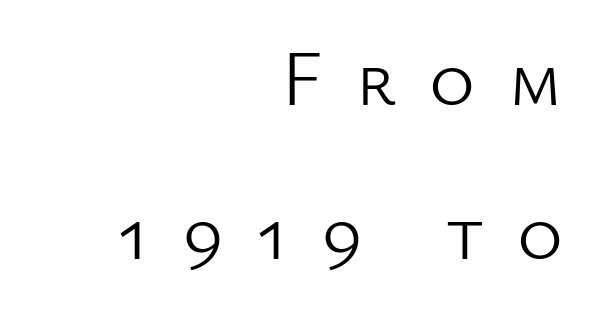
{"serif": "no", "italic": "no", "bold": "no", "weight": "light", "width": "normal", "stroke_contrast": "low", "x_height": "medium", "monospaced": "no", "underline": "no", "align": "right", "line_spacing": "loose", "line_spacing_ratio": 1.98, "letter_spacing": "wide", "letter_spacing_em": 0.42, "glyph_px": 78}
